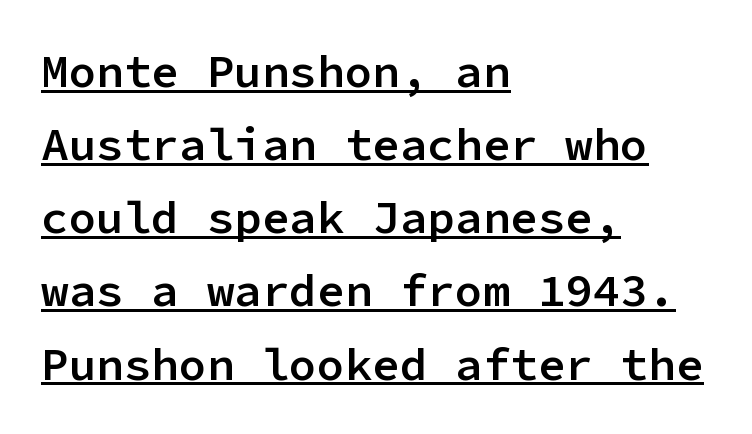
{"serif": "no", "italic": "no", "bold": "semi", "weight": "semibold", "width": "normal", "stroke_contrast": "low", "x_height": "medium", "monospaced": "yes", "underline": "yes", "align": "left", "line_spacing": "normal", "line_spacing_ratio": 1.59, "letter_spacing": "normal", "letter_spacing_em": 0.0, "glyph_px": 46}
